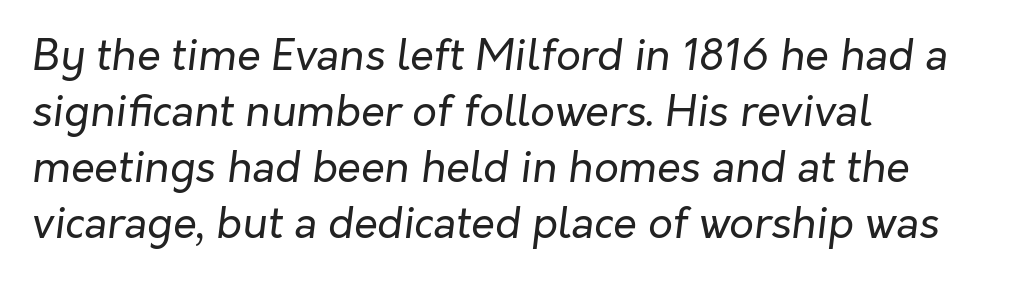
{"italic": "yes", "lean": "right", "slant_degrees": 7, "bold": "no", "weight": "regular", "width": "normal", "stroke_contrast": "low", "x_height": "medium", "monospaced": "no", "underline": "no", "align": "left", "line_spacing": "normal", "line_spacing_ratio": 1.3, "letter_spacing": "normal", "letter_spacing_em": 0.0, "glyph_px": 43}
